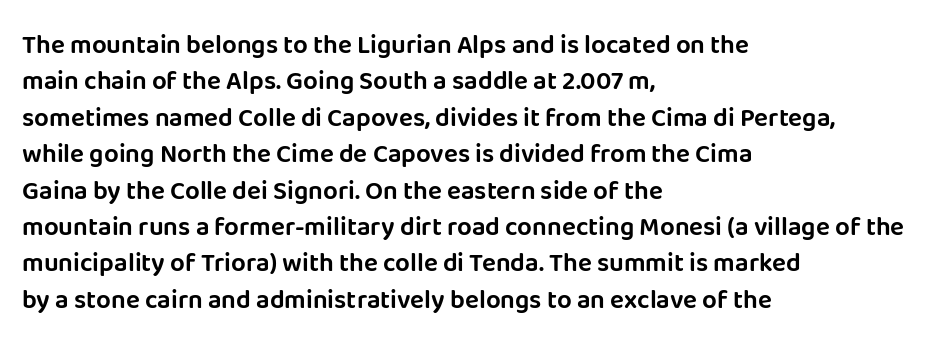
Each line starts at the same left margin while the right side varies. There is no visible air inserted between adjacent glyphs. Baseline-to-baseline distance is the conventional proportion of letter height. No italicization has been applied; the sample stays upright.
